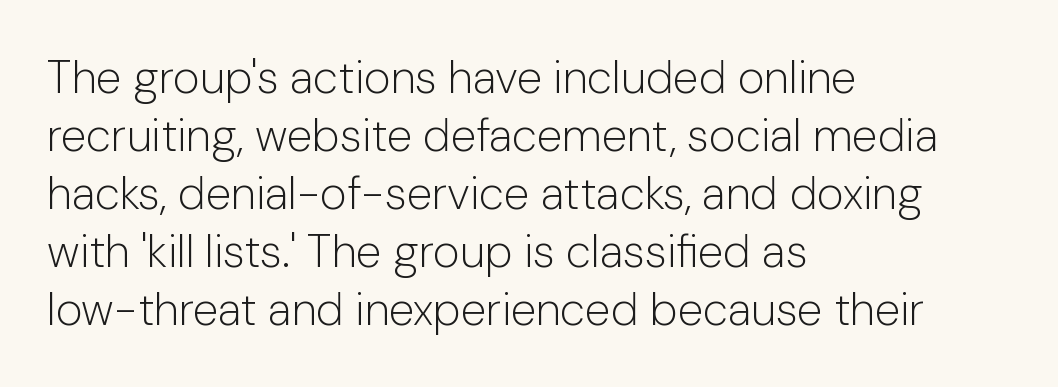
{"serif": "no", "italic": "no", "bold": "no", "weight": "light", "width": "normal", "stroke_contrast": "low", "x_height": "medium", "monospaced": "no", "underline": "no", "align": "left", "line_spacing": "normal", "line_spacing_ratio": 1.26, "letter_spacing": "normal", "letter_spacing_em": 0.0, "glyph_px": 46}
